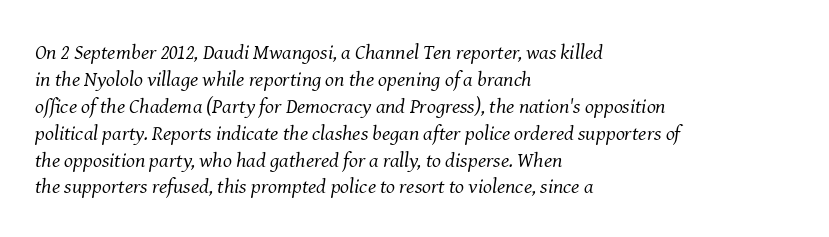
Type without underlining. Leftover space on each line is placed entirely after the last word. Rendered with sloped, italic letterforms. The letters look calm and open, with moderate or lighter stems.
